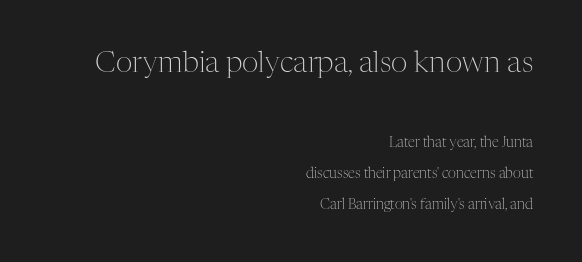
Q: Is the text bold? A: No.
Q: Is the text italic (slanted)? A: No, it is upright.
Q: Is the typeface a serif or a sans-serif typeface? A: Serif.
Q: Is the text underlined? A: No.
Q: How is the paragraph aligned? A: Right-aligned.
Q: Is the spacing between letters normal or unusually wide? A: Normal.
Q: Is the spacing between lines tight, normal or loose? A: Loose.
Q: Which block of text is set in a larger size, the first (top) or the second (bottom)? A: The first (top) one.
Q: Width (condensed, normal, or wide)? A: Normal.
Q: Stroke contrast? A: Medium.
Q: x-height? A: Medium.
Q: Monospaced? A: No.
